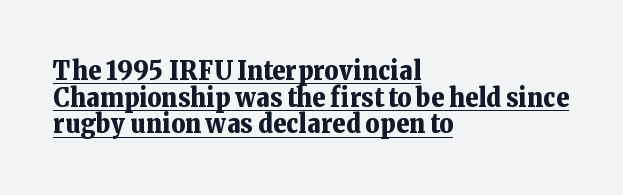
The image shows 27 px bold type, upright; set left-aligned, tight line spacing (0.99x), normal letter spacing, underlined.
